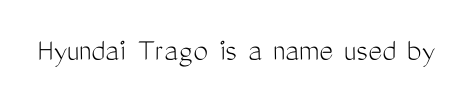
Q: Is the text bold? A: No.
Q: Is the text italic (slanted)? A: No, it is upright.
Q: Is the typeface a serif or a sans-serif typeface? A: Sans-serif.
Q: Is the text underlined? A: No.
Q: Is the spacing between letters normal or unusually wide? A: Normal.
Q: Width (condensed, normal, or wide)? A: Condensed.
Q: Stroke contrast? A: Medium.
Q: x-height? A: Medium.
Q: Monospaced? A: No.
